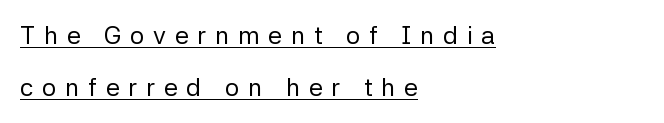
Notice how the stems are strictly vertical — no italics here. The lines are spread far apart with generous leading. The tracking jumps out immediately: characters are airy and widely separated. Decoration check: the copy is underlined. Letters have the restrained weight of plain body copy at most. Layout note: lines flush left.
